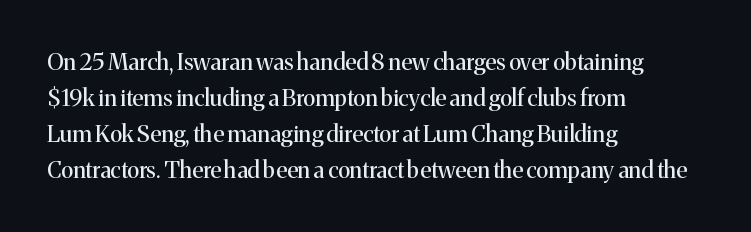
The foot of each line stays bare and open. It's the straight-up-and-down kind of type. The gaps between neighbouring characters are ordinary and unremarkable. A normal amount of white space separates one row of letters from the next. Typeset ragged right — the left edge is the straight one. Is the stroke heavy? The answer is a plain regular-or-lighter.
